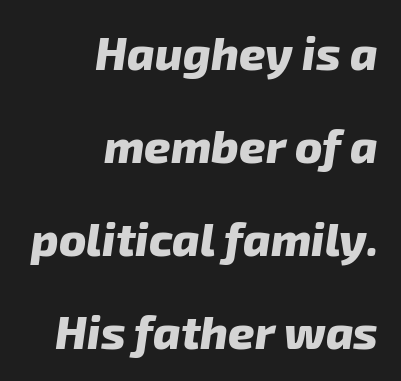
{"serif": "no", "bold": "yes", "weight": "heavy", "width": "normal", "stroke_contrast": "low", "x_height": "medium", "monospaced": "no", "underline": "no", "align": "right", "line_spacing": "loose", "line_spacing_ratio": 2.02, "letter_spacing": "normal", "letter_spacing_em": 0.0, "glyph_px": 46}
